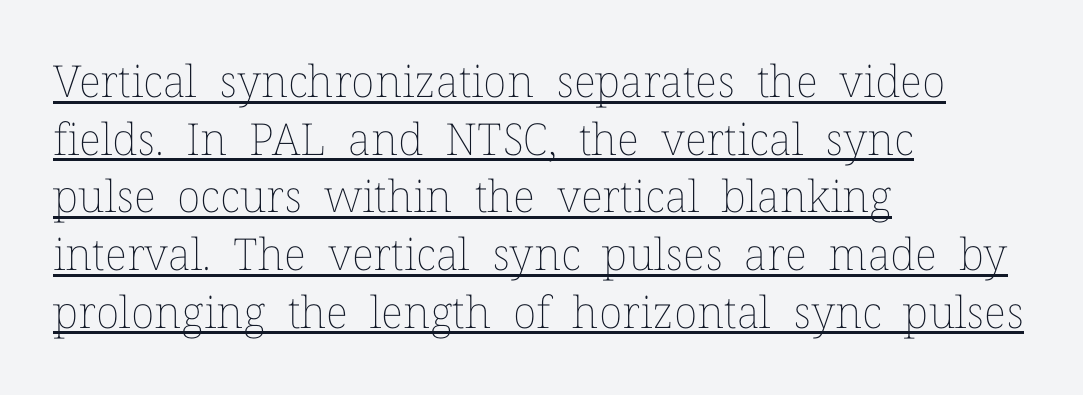
Q: Is the text bold? A: No.
Q: Is the text italic (slanted)? A: No, it is upright.
Q: Is the text underlined? A: Yes.
Q: How is the paragraph aligned? A: Left-aligned.
Q: Is the spacing between letters normal or unusually wide? A: Normal.
Q: Is the spacing between lines tight, normal or loose? A: Normal.
Q: Width (condensed, normal, or wide)? A: Normal.
Q: Stroke contrast? A: Low.
Q: x-height? A: Medium.
Q: Monospaced? A: No.
